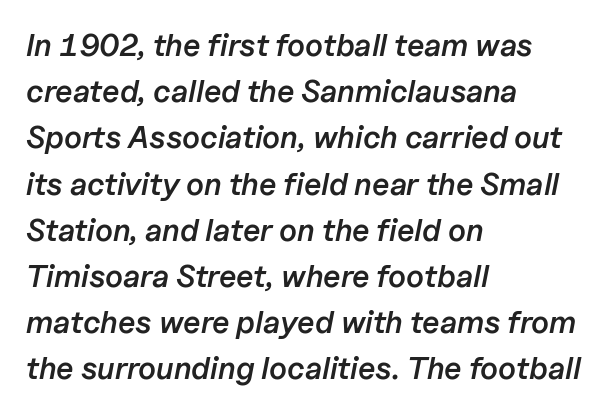
How would I describe the line gaps? Plain and ordinary. Typeset ragged right — the left edge is the straight one. The gap between lines stays unmarked. Emphasis by weight is partial: semibold. Words appear dense and cohesive because spacing is normal. Note the varied advance widths — an 'i' is clearly narrower than an 'm'.
